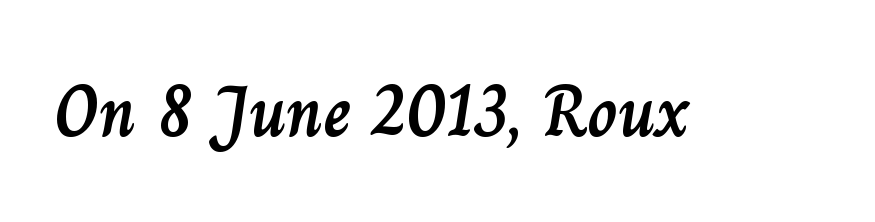
The image shows 74 px text type; set normal letter spacing, not underlined; low stroke contrast and a small x-height.
